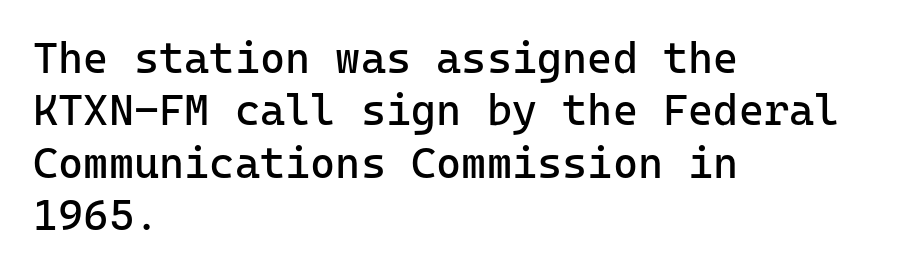
Q: Is the text bold? A: No.
Q: Is the text italic (slanted)? A: No, it is upright.
Q: Is the typeface a serif or a sans-serif typeface? A: Sans-serif.
Q: Is the text underlined? A: No.
Q: How is the paragraph aligned? A: Left-aligned.
Q: Is the spacing between letters normal or unusually wide? A: Normal.
Q: Width (condensed, normal, or wide)? A: Normal.
Q: Stroke contrast? A: Low.
Q: x-height? A: Medium.
